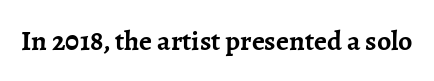
The image shows 28 px semibold serif type, upright; set normal letter spacing, not underlined; low stroke contrast and a medium x-height.
